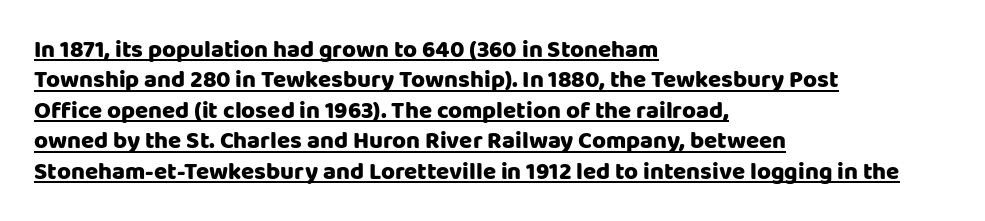
Q: Is the text italic (slanted)? A: No, it is upright.
Q: Is the text underlined? A: Yes.
Q: How is the paragraph aligned? A: Left-aligned.
Q: Is the spacing between letters normal or unusually wide? A: Normal.
Q: Is the spacing between lines tight, normal or loose? A: Normal.
